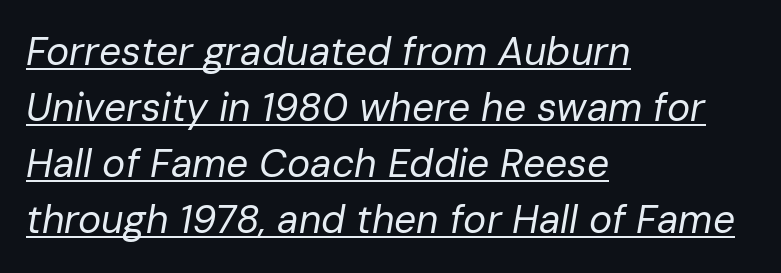
Inter-character spacing is left at the font's built-in metrics. Check the space under the baseline: a stroke is drawn there. The vertical gap from one line to the next is medium. Weight: regular or lighter. The letters advance in unequal steps, a hallmark of proportional type.
